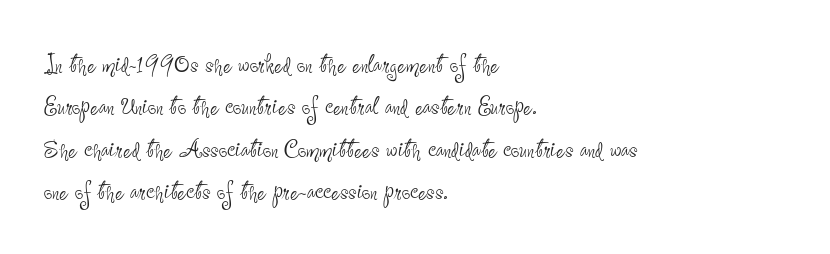
Q: Is the text bold? A: No.
Q: Is the text italic (slanted)? A: Yes.
Q: Is the typeface a serif or a sans-serif typeface? A: Sans-serif.
Q: Is the text underlined? A: No.
Q: How is the paragraph aligned? A: Left-aligned.
Q: Is the spacing between letters normal or unusually wide? A: Normal.
Q: Is the spacing between lines tight, normal or loose? A: Normal.
Q: Width (condensed, normal, or wide)? A: Condensed.
Q: Stroke contrast? A: Low.
Q: x-height? A: Small.
Q: Monospaced? A: No.
